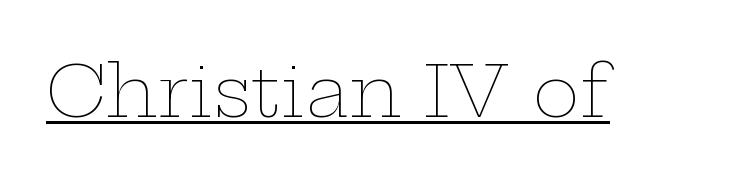
You can see a thin bar hugging the bottom of the glyphs. Character widths vary here, with narrow letters taking less room than wide ones. Compared with typical body copy, the letter spacing here is the same. If you drew a line through each stem, it would be perfectly vertical. Counters stay open thanks to moderate or lighter strokes.
